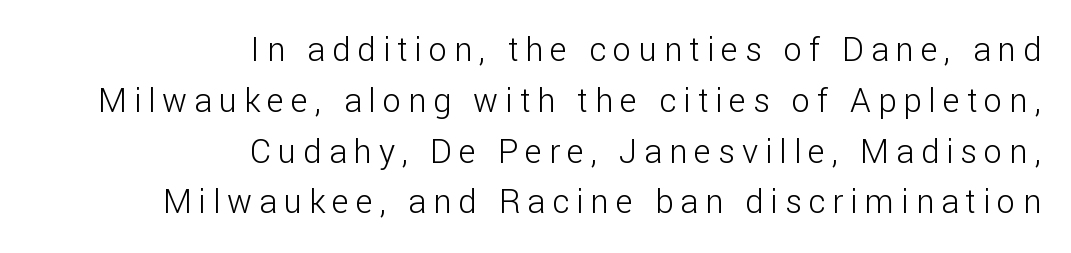
{"serif": "no", "italic": "no", "bold": "no", "weight": "light", "width": "normal", "stroke_contrast": "low", "x_height": "medium", "monospaced": "no", "underline": "no", "align": "right", "line_spacing": "normal", "line_spacing_ratio": 1.54, "letter_spacing": "wide", "letter_spacing_em": 0.21, "glyph_px": 33}
